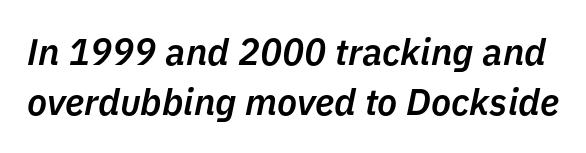
{"italic": "yes", "lean": "right", "slant_degrees": 11, "bold": "semi", "weight": "semibold", "width": "normal", "stroke_contrast": "low", "x_height": "medium", "monospaced": "no", "underline": "no", "line_spacing": "normal", "line_spacing_ratio": 1.34, "letter_spacing": "normal", "letter_spacing_em": 0.0, "glyph_px": 37}
